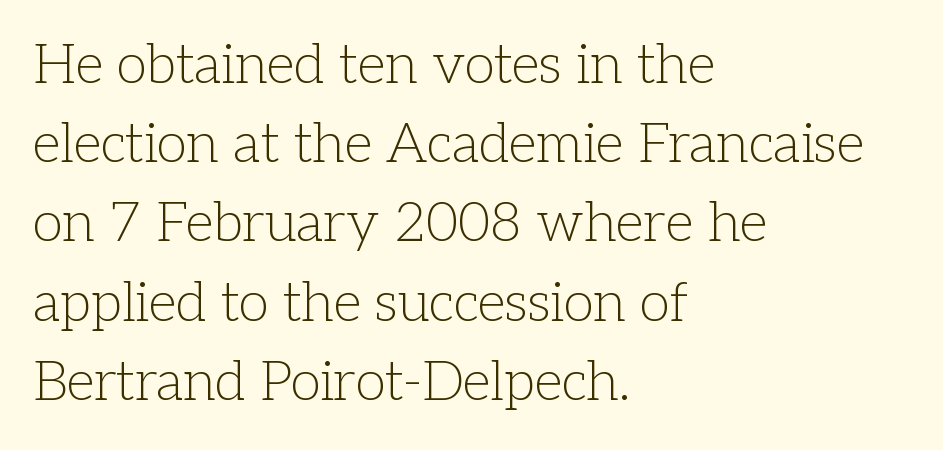
{"serif": "yes", "italic": "no", "bold": "no", "weight": "light", "width": "normal", "stroke_contrast": "low", "x_height": "medium", "monospaced": "no", "underline": "no", "align": "left", "line_spacing": "normal", "line_spacing_ratio": 1.44, "letter_spacing": "normal", "letter_spacing_em": 0.0, "glyph_px": 55}
